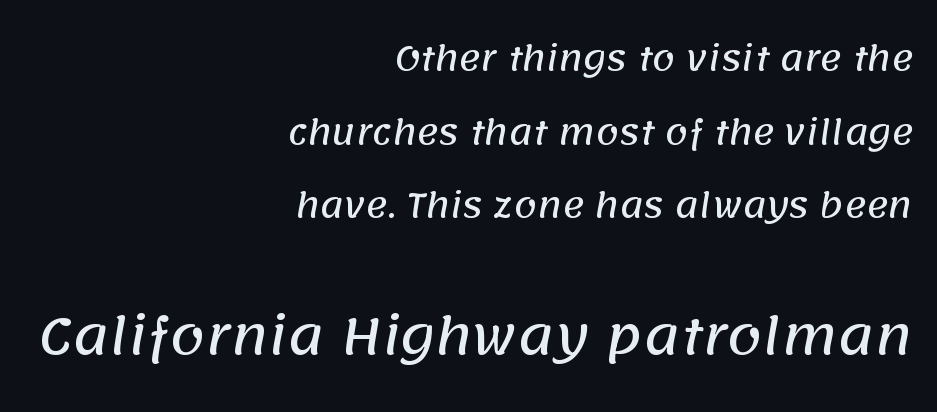
The image shows 50 px sans-serif type; set right-aligned, loose line spacing (2.23x), normal letter spacing, not underlined; the second (bottom) block is 1.52x larger; low stroke contrast and a large x-height.
